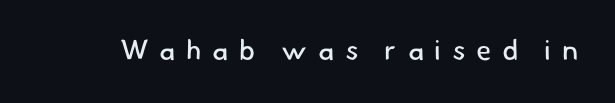
{"serif": "no", "bold": "no", "weight": "regular", "width": "normal", "stroke_contrast": "low", "x_height": "small", "monospaced": "no", "underline": "no", "letter_spacing": "wide", "letter_spacing_em": 0.38, "glyph_px": 28}
